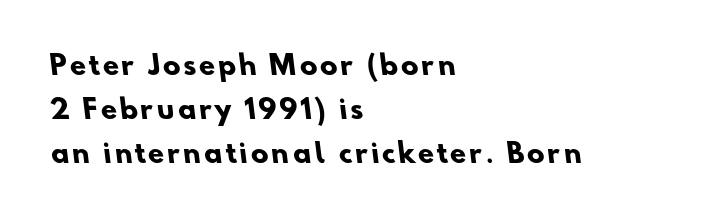
The image shows 26 px bold type; set left-aligned, normal line spacing (1.69x), not underlined.
